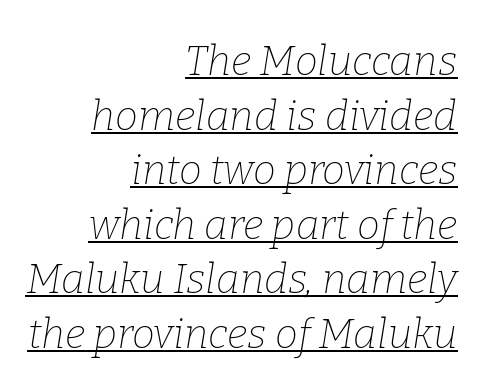
Q: Is the text bold? A: No.
Q: Is the text italic (slanted)? A: Yes, it leans right by about 9 degrees.
Q: Is the typeface a serif or a sans-serif typeface? A: Serif.
Q: Is the text underlined? A: Yes.
Q: How is the paragraph aligned? A: Right-aligned.
Q: Is the spacing between letters normal or unusually wide? A: Normal.
Q: Is the spacing between lines tight, normal or loose? A: Normal.
Q: Width (condensed, normal, or wide)? A: Normal.
Q: Stroke contrast? A: Low.
Q: x-height? A: Medium.
Q: Monospaced? A: No.
